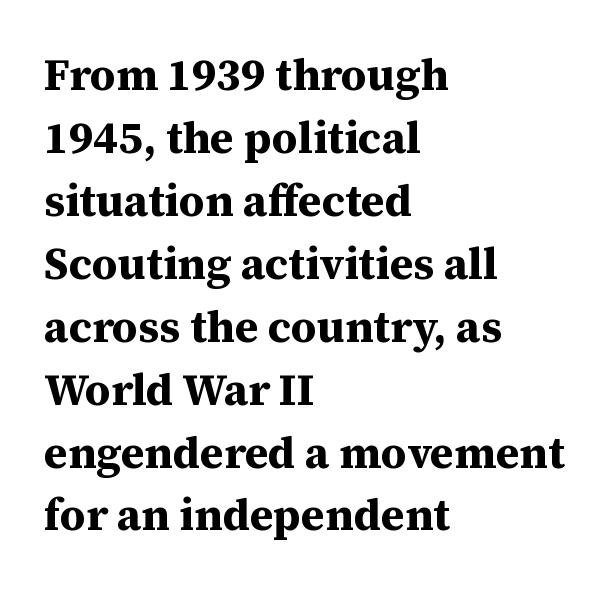
{"serif": "yes", "italic": "no", "bold": "yes", "weight": "bold", "width": "normal", "stroke_contrast": "medium", "x_height": "medium", "monospaced": "no", "underline": "no", "align": "left", "line_spacing": "normal", "line_spacing_ratio": 1.43, "letter_spacing": "normal", "letter_spacing_em": 0.0, "glyph_px": 44}
